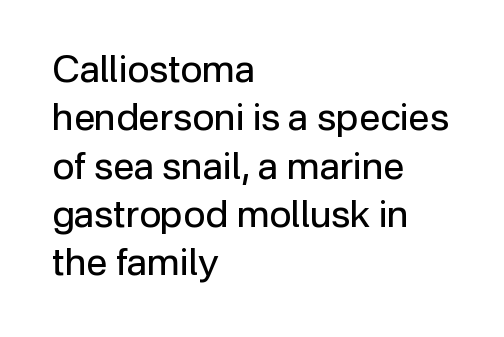
The lines in this sample share a left origin and differ only in where they stop. Counters stay open thanks to moderate or lighter strokes. Examine the stroke ends and you'll find no serifs. Caption: standard tracking, unaltered. The space beneath each line is pristine and unruled.
